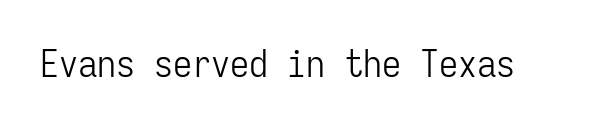
{"serif": "no", "italic": "no", "bold": "no", "weight": "light", "width": "condensed", "stroke_contrast": "low", "x_height": "medium", "monospaced": "yes", "underline": "no", "letter_spacing": "normal", "letter_spacing_em": 0.0, "glyph_px": 38}
